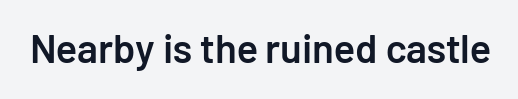
{"serif": "no", "italic": "no", "bold": "semi", "weight": "semibold", "width": "normal", "stroke_contrast": "low", "x_height": "medium", "monospaced": "no", "underline": "no", "letter_spacing": "normal", "letter_spacing_em": 0.0, "glyph_px": 40}
